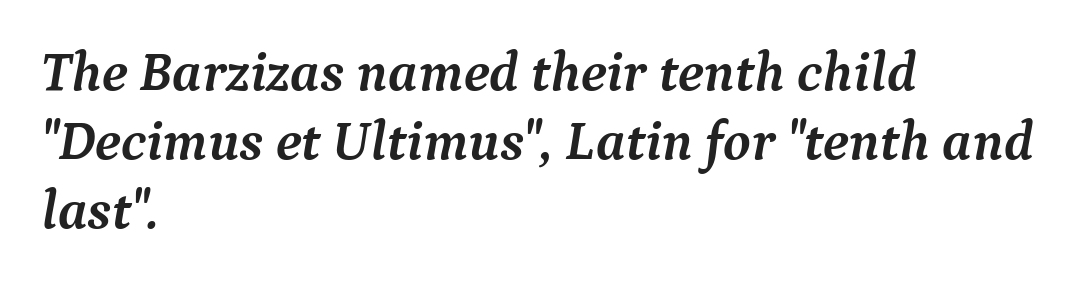
The image shows 56 px semibold serif type, italic (leaning right); set left-aligned, line spacing 1.23x, normal letter spacing, not underlined; medium stroke contrast and a medium x-height.
